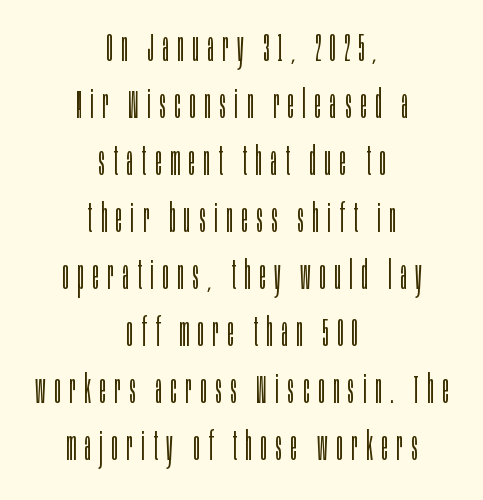
Q: Is the text bold? A: No.
Q: Is the text italic (slanted)? A: No, it is upright.
Q: Is the typeface a serif or a sans-serif typeface? A: Sans-serif.
Q: Is the text underlined? A: No.
Q: How is the paragraph aligned? A: Centered.
Q: Is the spacing between letters normal or unusually wide? A: Unusually wide.
Q: Is the spacing between lines tight, normal or loose? A: Normal.
Q: Width (condensed, normal, or wide)? A: Condensed.
Q: Stroke contrast? A: Low.
Q: x-height? A: Large.
Q: Monospaced? A: No.
